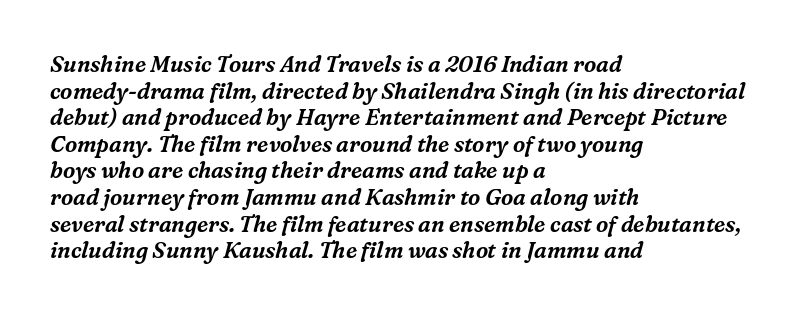
The image shows 22 px text type, italic (leaning right); set left-aligned, line spacing 1.21x, normal letter spacing, not underlined.
